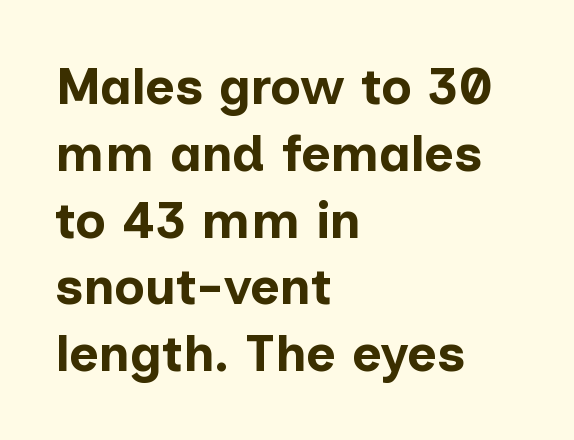
Q: Is the text bold? A: Yes.
Q: Is the text italic (slanted)? A: No, it is upright.
Q: Is the typeface a serif or a sans-serif typeface? A: Sans-serif.
Q: Is the text underlined? A: No.
Q: How is the paragraph aligned? A: Left-aligned.
Q: Is the spacing between letters normal or unusually wide? A: Normal.
Q: Is the spacing between lines tight, normal or loose? A: Normal.
Q: Width (condensed, normal, or wide)? A: Normal.
Q: Stroke contrast? A: Low.
Q: x-height? A: Medium.
Q: Monospaced? A: No.
